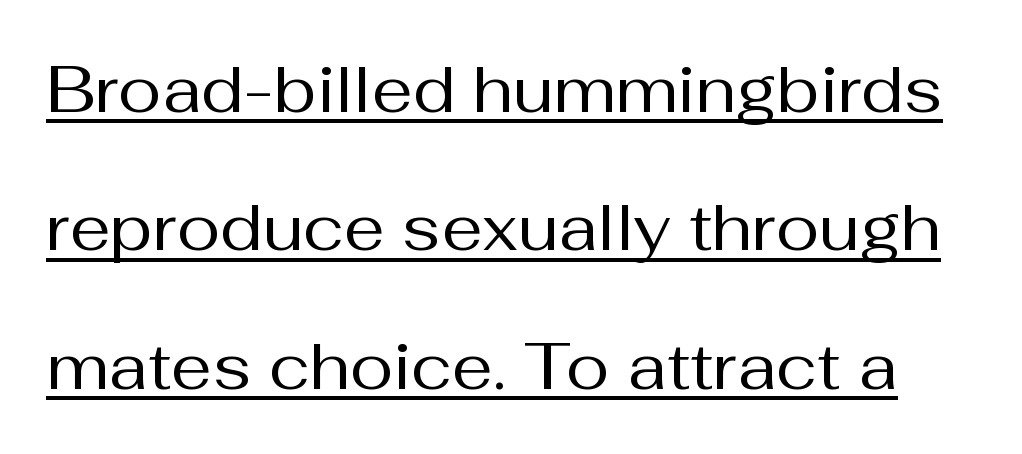
The image shows 65 px regular-weight sans-serif type, upright; set loose line spacing (2.13x), normal letter spacing, underlined; medium stroke contrast and a medium x-height.
